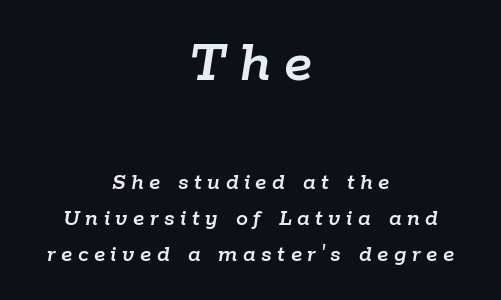
{"italic": "yes", "lean": "right", "slant_degrees": 9, "width": "normal", "stroke_contrast": "low", "x_height": "medium", "monospaced": "no", "underline": "no", "align": "center", "line_spacing": "normal", "line_spacing_ratio": 1.51, "letter_spacing": "wide", "letter_spacing_em": 0.23, "larger_block": "first", "size_ratio": 2.5, "glyph_px": 60}
